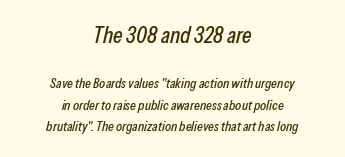
Leading: standard. Bigger letters appear in the top chunk; the bottom chunk is reduced. Caption: standard tracking, unaltered. A student would call this center alignment; a typographer would say set centered.
